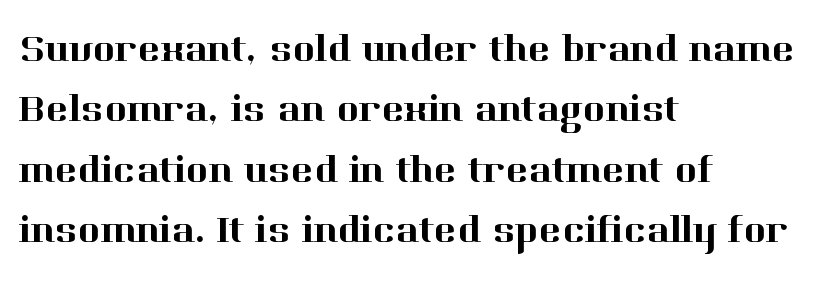
The image shows 38 px serif type, upright; set left-aligned, normal line spacing (1.59x), normal letter spacing, not underlined; high stroke contrast and a medium x-height.
